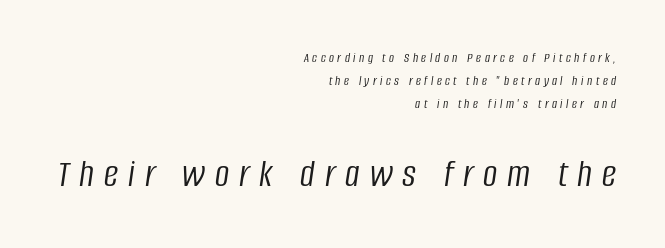
{"italic": "yes", "lean": "right", "slant_degrees": 8, "bold": "no", "weight": "light", "width": "condensed", "stroke_contrast": "low", "x_height": "large", "monospaced": "no", "underline": "no", "align": "right", "line_spacing": "normal", "line_spacing_ratio": 1.65, "letter_spacing": "wide", "letter_spacing_em": 0.25, "larger_block": "second", "size_ratio": 2.86, "glyph_px": 40}
